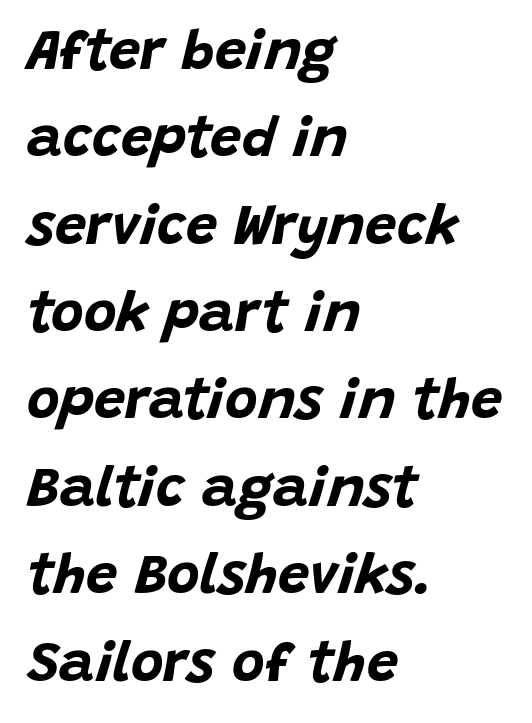
Chunky letters — that's bold for sure. The passage shown stacks its lines at a standard gap. The passage shown leans; its letterforms are oblique. The passage shown is typed in a proportional face where columns would drift.
